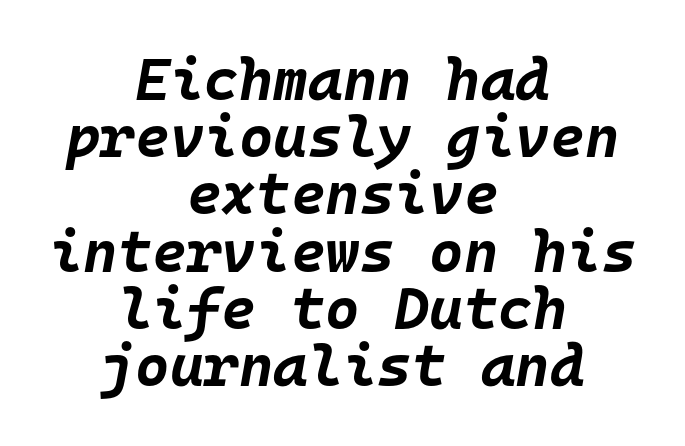
The specimen omits any rule beneath the text block's lines. The designer dialed line spacing down below the default. Weight check: bold — yes, fully. Fixed-width glyphs throughout — classic coding-font behaviour.
